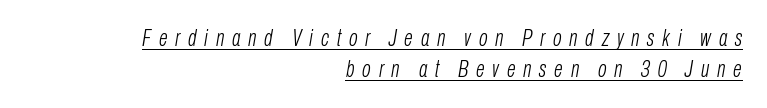
In terms of leading, this rendering sits right in the middle. Which margin do the lines hug? The right one — the left edge is uneven. Is the type heavy? It reads as light-to-regular instead. The typesetter has applied underlining to the passage shown.
